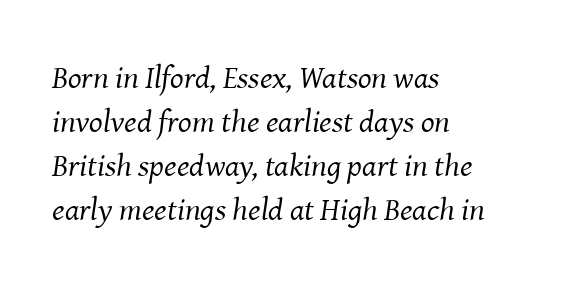
The image shows 32 px regular-weight serif type, italic (leaning right); set left-aligned, normal line spacing (1.38x), normal letter spacing, not underlined; medium stroke contrast and a medium x-height.
